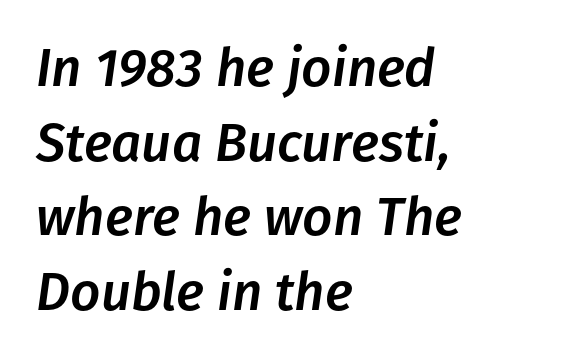
Tracking value appears to be zero — textbook default spacing. The typesetter chose a ragged-right arrangement here. What's the leading like? Ordinary, nothing unusual. Check under the words: just untouched page.
